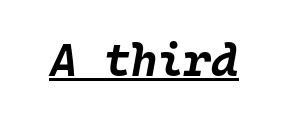
The image shows 46 px bold type, italic (leaning right); set normal letter spacing, underlined; low stroke contrast and a large x-height.
